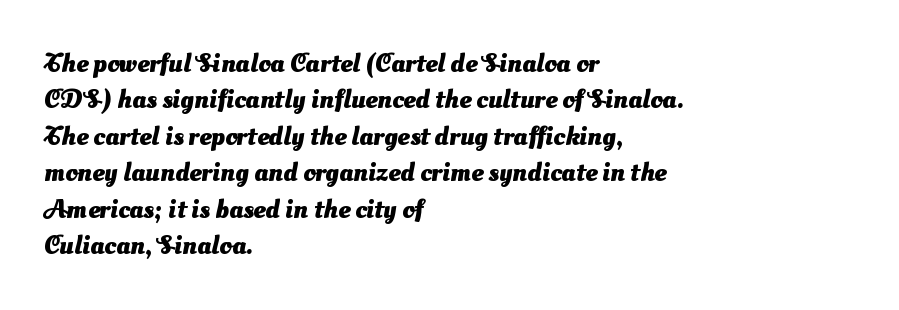
Q: Is the text bold? A: Yes.
Q: Is the text underlined? A: No.
Q: How is the paragraph aligned? A: Left-aligned.
Q: Is the spacing between letters normal or unusually wide? A: Normal.
Q: Is the spacing between lines tight, normal or loose? A: Normal.
